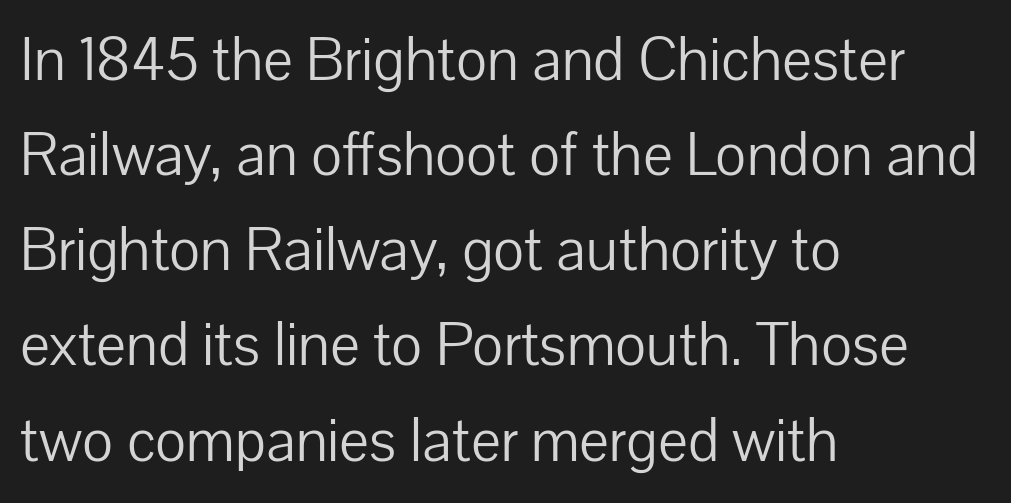
{"serif": "no", "italic": "no", "bold": "no", "weight": "light", "width": "normal", "stroke_contrast": "low", "x_height": "medium", "monospaced": "no", "underline": "no", "align": "left", "line_spacing": "normal", "line_spacing_ratio": 1.51, "letter_spacing": "normal", "letter_spacing_em": 0.0, "glyph_px": 63}
